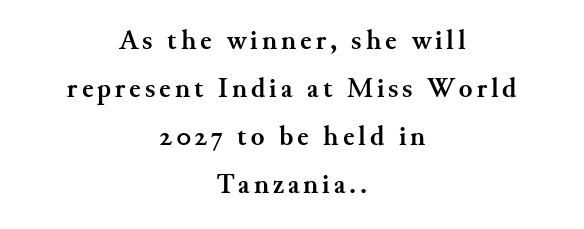
The image shows 28 px semibold serif type, upright; set centered, line spacing 1.71x, not underlined; medium stroke contrast and a small x-height.
